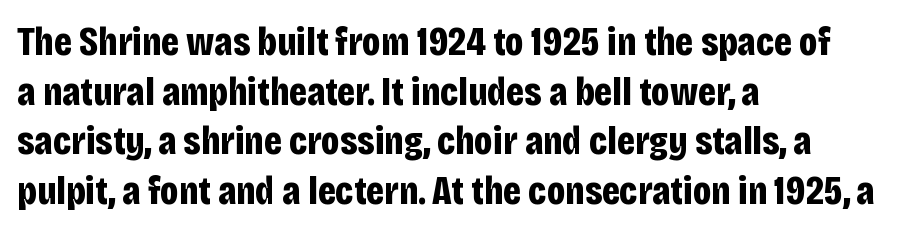
Style check: upright. The face used here is proportionally spaced, like ordinary book or web type. Default kerning and tracking; the words read as compact shapes. Every letter is thick-stroked: bold, no question. Is the block centered? No — it sits flush against the left margin.
